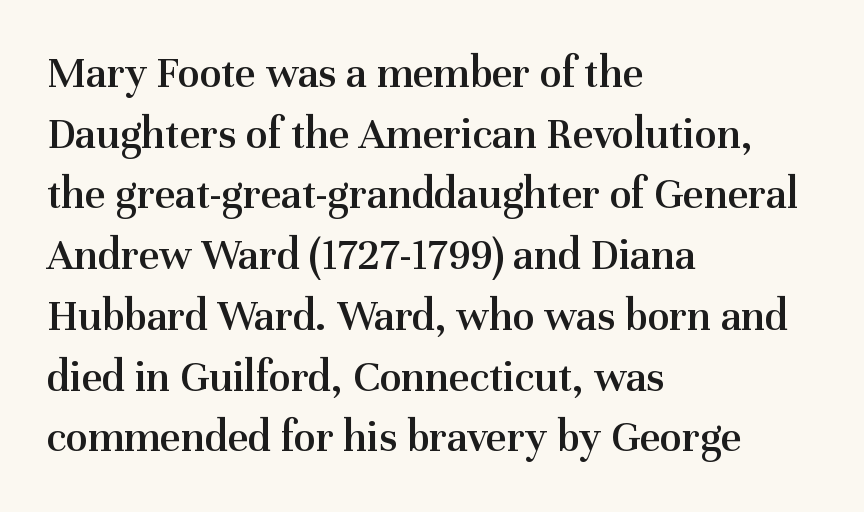
{"serif": "yes", "italic": "no", "bold": "semi", "weight": "semibold", "width": "normal", "stroke_contrast": "medium", "x_height": "medium", "monospaced": "no", "underline": "no", "align": "left", "line_spacing": "normal", "line_spacing_ratio": 1.35, "letter_spacing": "normal", "letter_spacing_em": 0.0, "glyph_px": 45}
